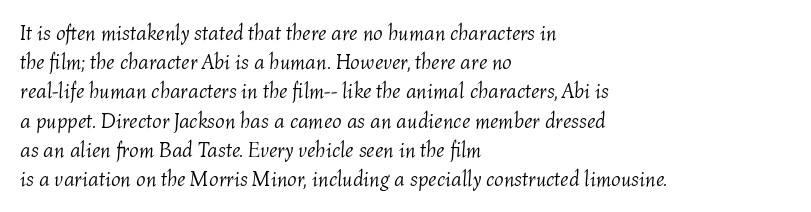
Q: Is the text bold? A: No.
Q: Is the text italic (slanted)? A: Yes, it leans right by about 4 degrees.
Q: Is the text underlined? A: No.
Q: How is the paragraph aligned? A: Left-aligned.
Q: Is the spacing between letters normal or unusually wide? A: Normal.
Q: Is the spacing between lines tight, normal or loose? A: Normal.
